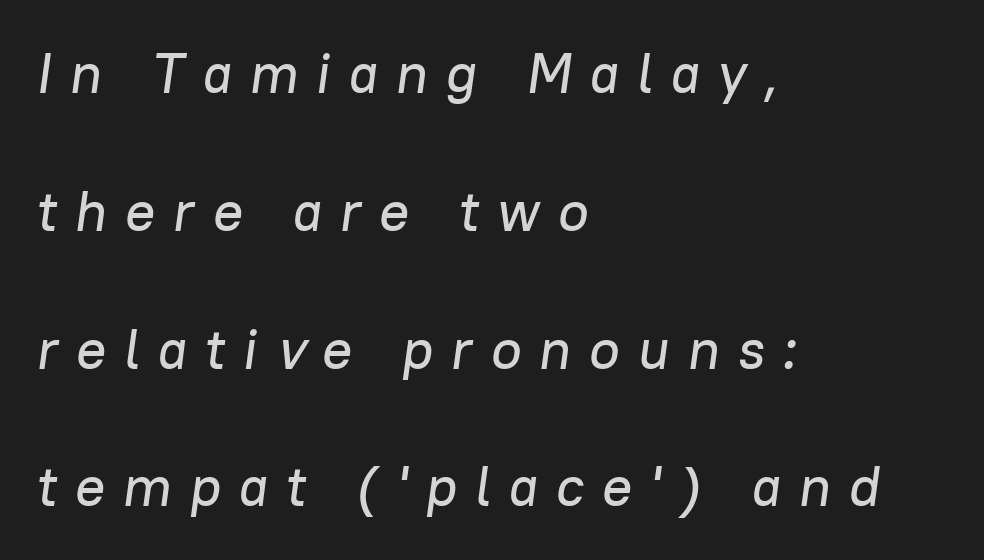
Q: Is the text italic (slanted)? A: Yes, it leans right by about 8 degrees.
Q: Is the text underlined? A: No.
Q: How is the paragraph aligned? A: Left-aligned.
Q: Is the spacing between letters normal or unusually wide? A: Unusually wide.
Q: Is the spacing between lines tight, normal or loose? A: Loose.
Q: Width (condensed, normal, or wide)? A: Normal.
Q: Stroke contrast? A: Low.
Q: x-height? A: Medium.
Q: Monospaced? A: No.
